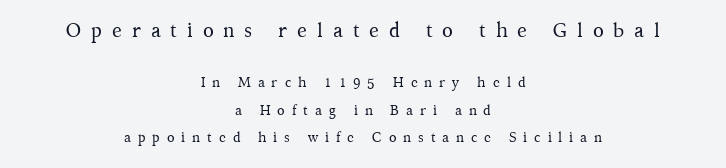
Vertically, the passage feels expansive, rows floating well apart. Centered paragraph, ragged on both sides. No chunkiness to these letters — they're not bold. The face used here is rendered with a markedly widened letterfit. Descenders are the only things crossing below the line.
